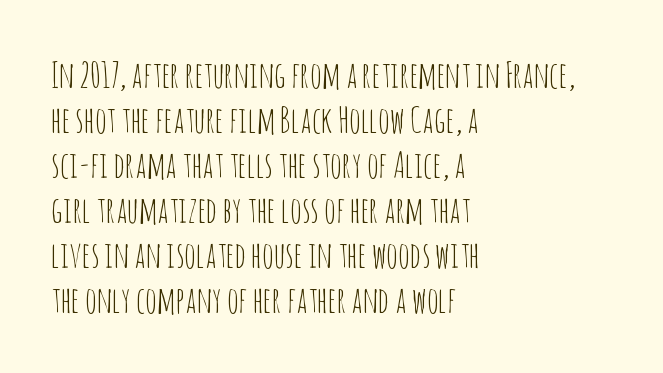
{"serif": "no", "italic": "no", "bold": "no", "weight": "thin", "width": "condensed", "stroke_contrast": "low", "x_height": "large", "monospaced": "no", "underline": "no", "align": "left", "line_spacing": "normal", "line_spacing_ratio": 1.25, "letter_spacing": "normal", "letter_spacing_em": 0.0, "glyph_px": 36}
